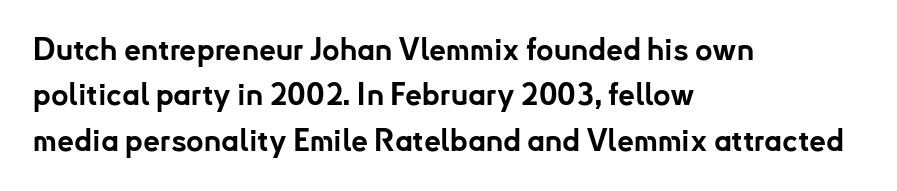
The image shows 30 px bold sans-serif type, upright; set left-aligned, normal line spacing (1.51x), normal letter spacing, not underlined; low stroke contrast and a small x-height.
